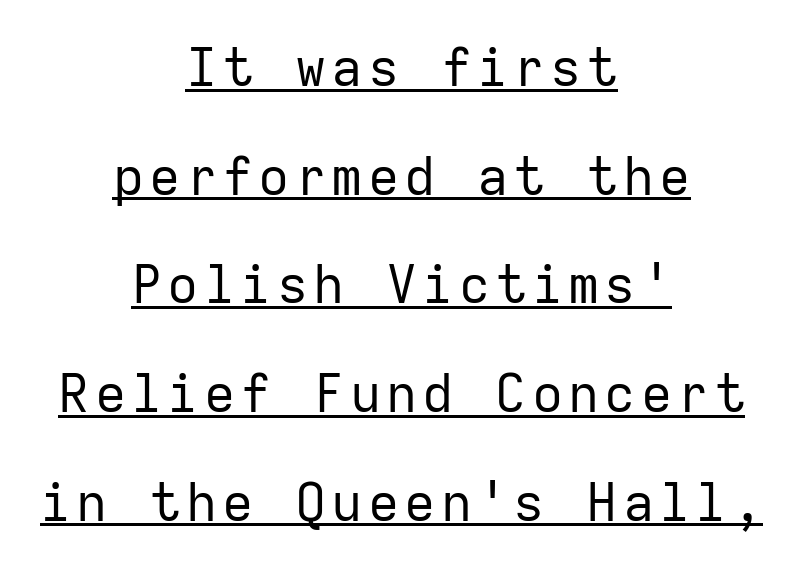
Widely set lines give the paragraph a tall, airy silhouette. Font category for this specimen: sans-serif. You can tell it's not italic because the verticals are truly vertical. A continuous stroke trails under the words, as in a hyperlink. The text block is weighted toward neither margin, spreading evenly from the middle.
